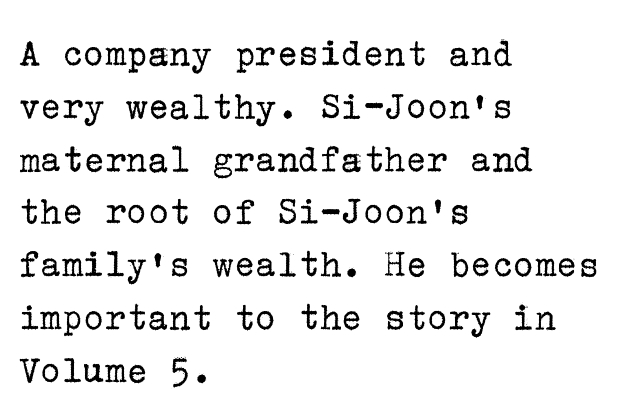
Q: Is the text bold? A: No.
Q: Is the text italic (slanted)? A: No, it is upright.
Q: Is the typeface a serif or a sans-serif typeface? A: Serif.
Q: Is the text underlined? A: No.
Q: How is the paragraph aligned? A: Left-aligned.
Q: Is the spacing between letters normal or unusually wide? A: Normal.
Q: Is the spacing between lines tight, normal or loose? A: Normal.
Q: Width (condensed, normal, or wide)? A: Normal.
Q: Stroke contrast? A: Low.
Q: x-height? A: Medium.
